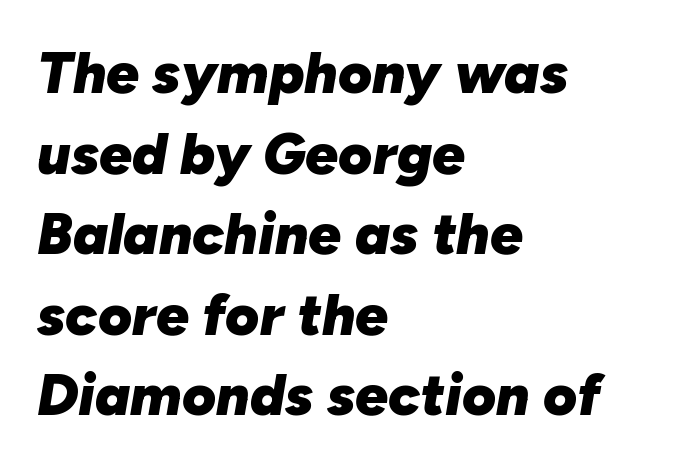
Interline gaps are of average width in this sample. The letters are slanted; this is an italic face. Heavy-handed strokes throughout: this text is bold. Teacher's note: observe the even left margin — that is flush-left alignment. This rendering features lettering with no underline.
